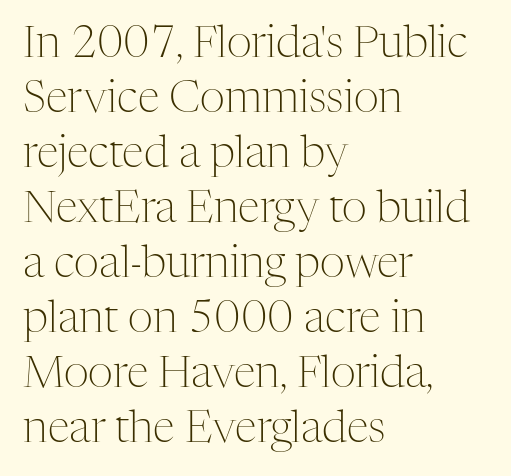
{"serif": "yes", "italic": "no", "bold": "no", "weight": "light", "width": "normal", "stroke_contrast": "medium", "x_height": "medium", "monospaced": "no", "underline": "no", "align": "left", "line_spacing": "normal", "line_spacing_ratio": 1.25, "letter_spacing": "normal", "letter_spacing_em": 0.0, "glyph_px": 44}
